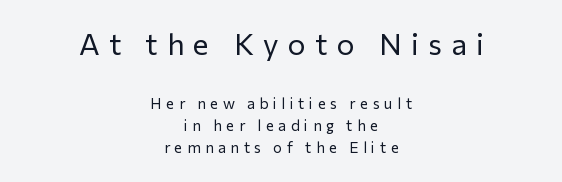
{"serif": "no", "italic": "no", "bold": "no", "weight": "regular", "width": "normal", "stroke_contrast": "low", "x_height": "medium", "monospaced": "no", "underline": "no", "align": "center", "line_spacing": "normal", "line_spacing_ratio": 1.49, "letter_spacing": "wide", "letter_spacing_em": 0.31, "larger_block": "first", "size_ratio": 2.0, "glyph_px": 30}
